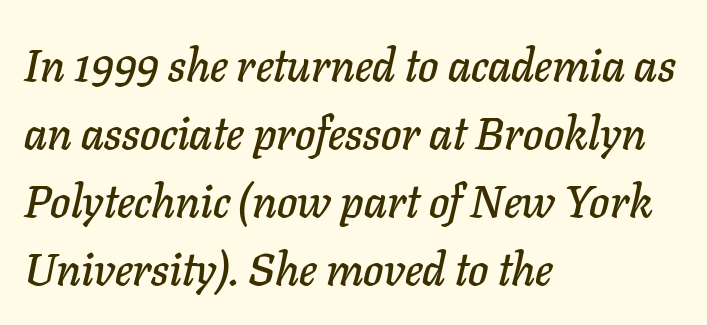
{"italic": "yes", "lean": "right", "slant_degrees": 11, "width": "normal", "stroke_contrast": "low", "x_height": "medium", "monospaced": "no", "underline": "no", "align": "left", "line_spacing": "normal", "line_spacing_ratio": 1.48, "letter_spacing": "normal", "letter_spacing_em": 0.0, "glyph_px": 46}
